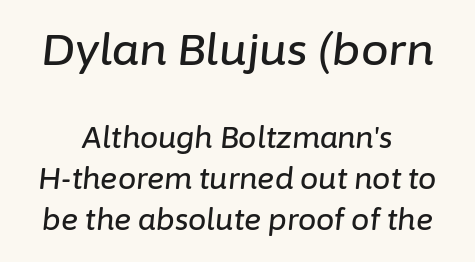
Honestly, there is no underline to notice here at all. Notice how descenders clear the ascenders below comfortably — that's standard leading. Varying glyph widths throughout — classic text-font behaviour. Teacher's note: observe the equal gaps on both sides — that is centered alignment. Tracking here is standard; glyphs follow each other at the usual distance. Top chunk: large. Bottom chunk: small.
